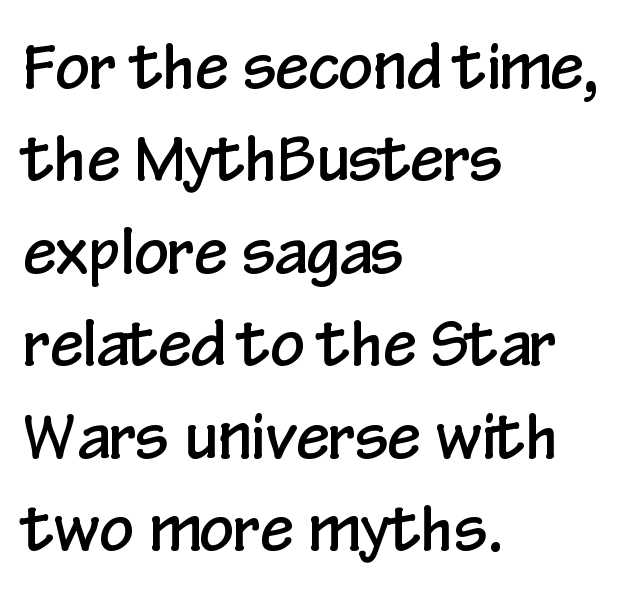
In terms of letterform style, serifs are entirely absent. Horizontal bands of white between lines are of average thickness. The horizontal fit of the characters is conventional and even. A typesetter would call this proportional, since set widths differ per character.
